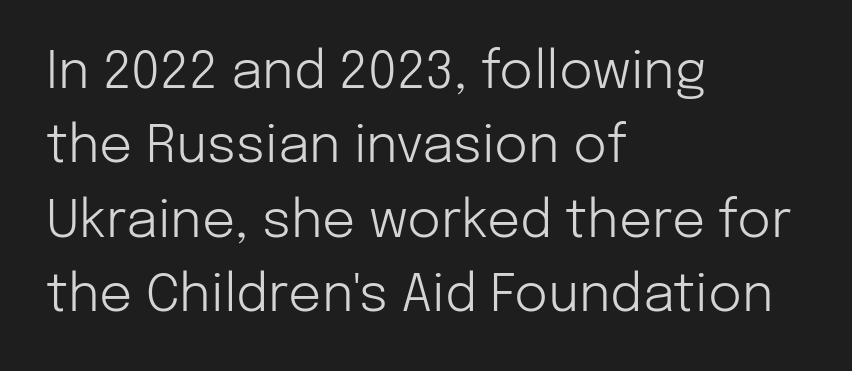
{"serif": "no", "italic": "no", "bold": "no", "weight": "light", "width": "normal", "stroke_contrast": "low", "x_height": "medium", "monospaced": "no", "underline": "no", "align": "left", "line_spacing": "normal", "line_spacing_ratio": 1.43, "letter_spacing": "normal", "letter_spacing_em": 0.0, "glyph_px": 52}
